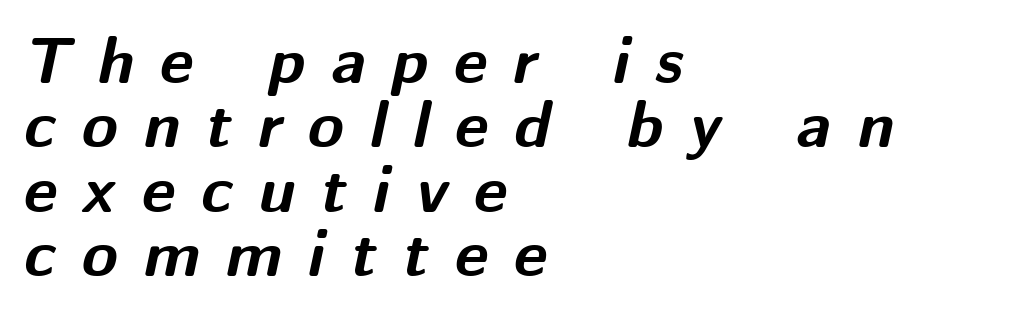
The image shows 65 px bold type, italic (leaning right); set left-aligned, tight line spacing (0.99x), unusually wide letter spacing (+0.4 em), not underlined; medium stroke contrast and a medium x-height.
